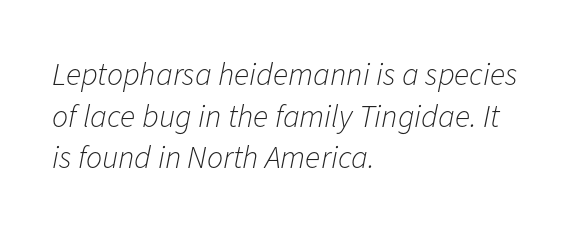
Q: Is the text bold? A: No.
Q: Is the text italic (slanted)? A: Yes, it leans right by about 11 degrees.
Q: Is the text underlined? A: No.
Q: How is the paragraph aligned? A: Left-aligned.
Q: Is the spacing between letters normal or unusually wide? A: Normal.
Q: Is the spacing between lines tight, normal or loose? A: Normal.
Q: Width (condensed, normal, or wide)? A: Normal.
Q: Stroke contrast? A: Low.
Q: x-height? A: Medium.
Q: Monospaced? A: No.
